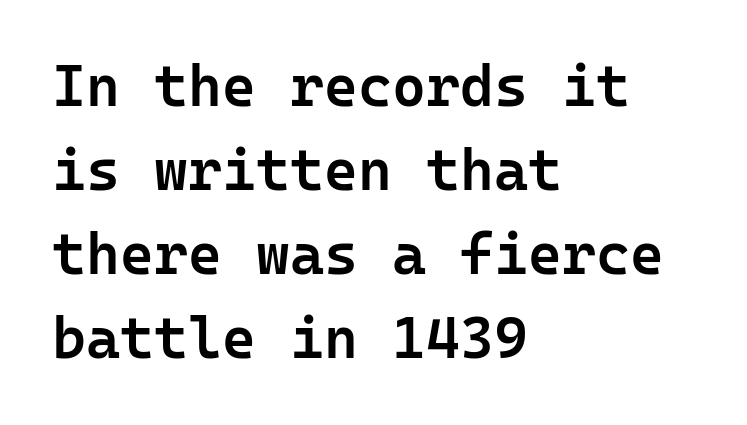
{"serif": "no", "italic": "no", "bold": "semi", "weight": "semibold", "width": "normal", "stroke_contrast": "low", "x_height": "medium", "monospaced": "yes", "underline": "no", "align": "left", "line_spacing": "normal", "line_spacing_ratio": 1.45, "letter_spacing": "normal", "letter_spacing_em": 0.0, "glyph_px": 58}
